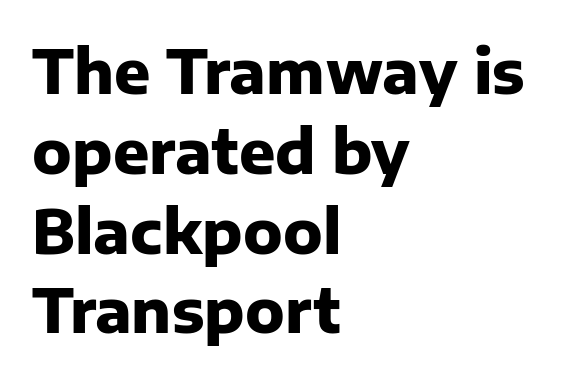
Q: Is the text bold? A: Yes.
Q: Is the text italic (slanted)? A: No, it is upright.
Q: Is the typeface a serif or a sans-serif typeface? A: Sans-serif.
Q: Is the text underlined? A: No.
Q: How is the paragraph aligned? A: Left-aligned.
Q: Is the spacing between letters normal or unusually wide? A: Normal.
Q: Is the spacing between lines tight, normal or loose? A: Normal.
Q: Width (condensed, normal, or wide)? A: Normal.
Q: Stroke contrast? A: Low.
Q: x-height? A: Medium.
Q: Monospaced? A: No.
